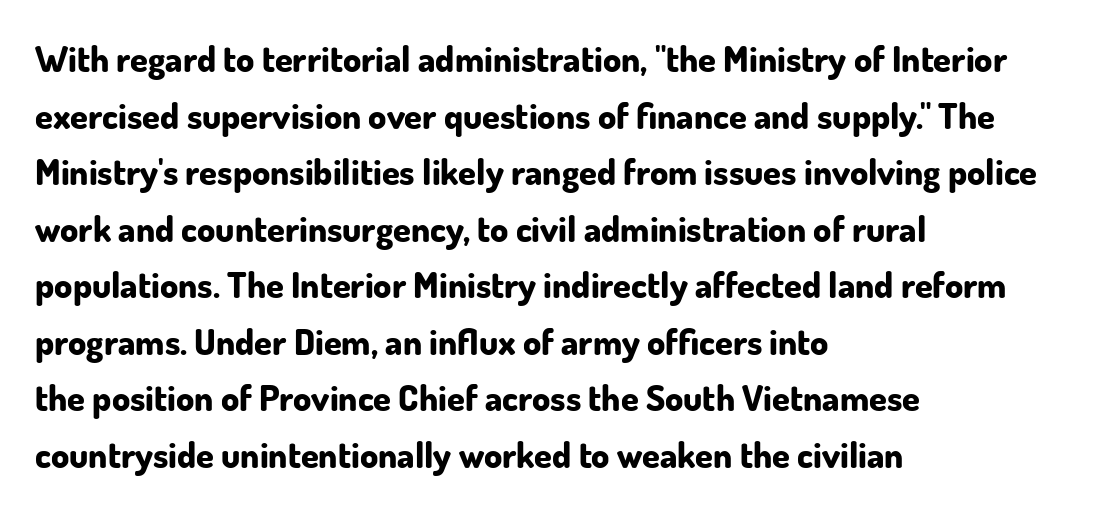
Q: Is the text bold? A: Yes.
Q: Is the text italic (slanted)? A: No, it is upright.
Q: Is the typeface a serif or a sans-serif typeface? A: Sans-serif.
Q: Is the text underlined? A: No.
Q: How is the paragraph aligned? A: Left-aligned.
Q: Is the spacing between letters normal or unusually wide? A: Normal.
Q: Is the spacing between lines tight, normal or loose? A: Normal.
Q: Width (condensed, normal, or wide)? A: Normal.
Q: Stroke contrast? A: Low.
Q: x-height? A: Small.
Q: Monospaced? A: No.
